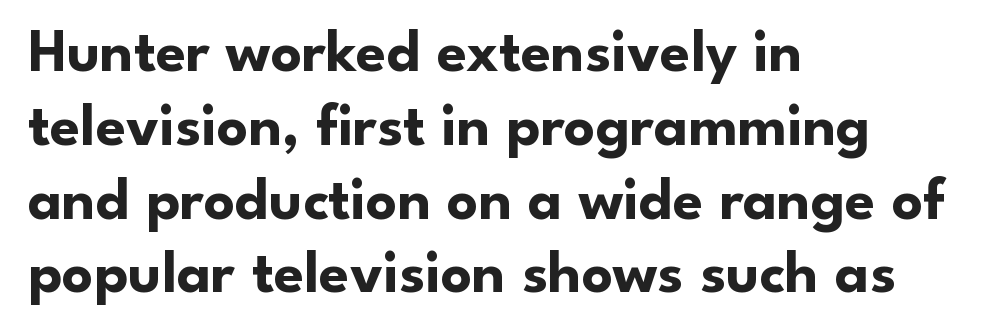
The image shows 61 px bold sans-serif type, upright; set left-aligned, line spacing 1.21x, normal letter spacing, not underlined; low stroke contrast and a small x-height.
